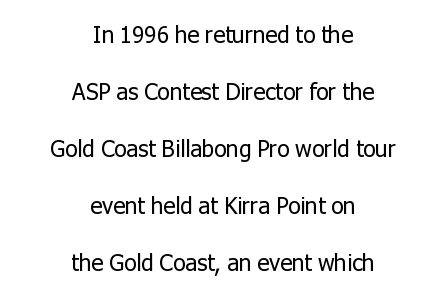
These lines were composed using upright roman letters. No word sits above an underline. The whitespace from short lines is split evenly between both sides. Tracking here is standard; glyphs follow each other at the usual distance.
